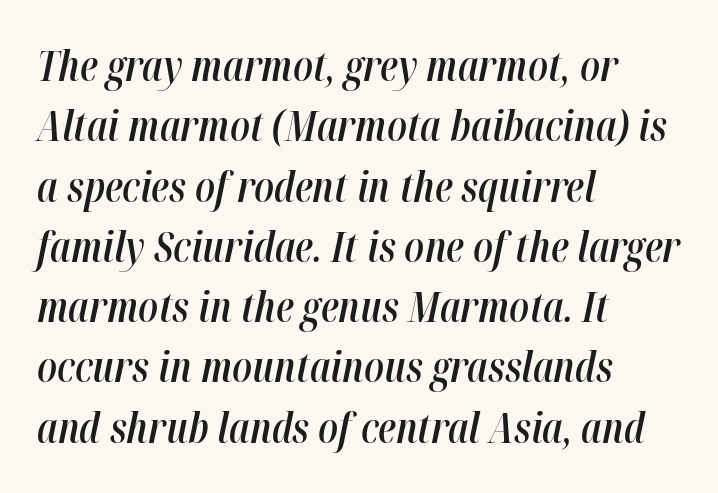
{"italic": "yes", "lean": "right", "slant_degrees": 12, "bold": "semi", "weight": "semibold", "width": "condensed", "stroke_contrast": "high", "x_height": "medium", "monospaced": "no", "underline": "no", "align": "left", "line_spacing": "normal", "line_spacing_ratio": 1.47, "letter_spacing": "normal", "letter_spacing_em": 0.0, "glyph_px": 41}
